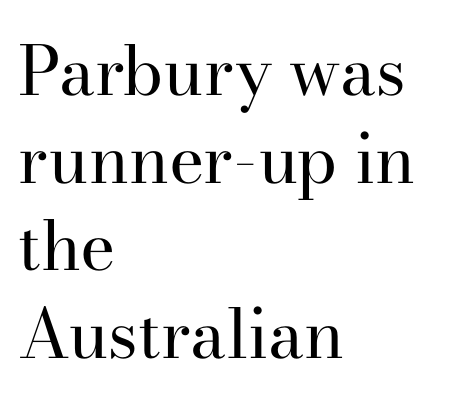
Q: Is the text bold? A: No.
Q: Is the text italic (slanted)? A: No, it is upright.
Q: Is the typeface a serif or a sans-serif typeface? A: Serif.
Q: Is the text underlined? A: No.
Q: How is the paragraph aligned? A: Left-aligned.
Q: Is the spacing between letters normal or unusually wide? A: Normal.
Q: Is the spacing between lines tight, normal or loose? A: Normal.
Q: Width (condensed, normal, or wide)? A: Normal.
Q: Stroke contrast? A: High.
Q: x-height? A: Small.
Q: Monospaced? A: No.
